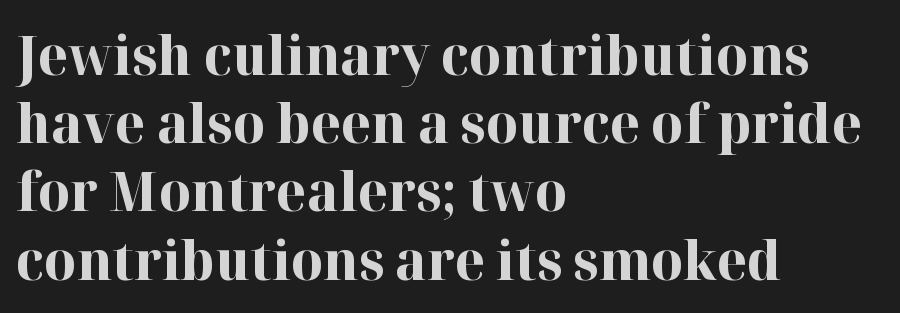
Is this a sans? No — the strokes have serifs. Caption: bold face, heavy strokes. A typesetter would call this proportional, since set widths differ per character. The passage shown is not underscored anywhere.
